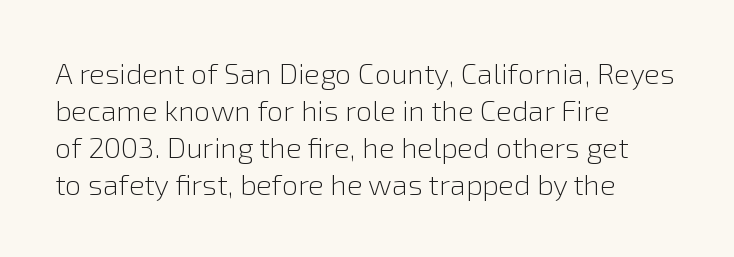
{"serif": "no", "italic": "no", "bold": "no", "weight": "light", "width": "normal", "stroke_contrast": "low", "x_height": "medium", "monospaced": "no", "underline": "no", "align": "left", "line_spacing": "normal", "line_spacing_ratio": 1.28, "letter_spacing": "normal", "letter_spacing_em": 0.0, "glyph_px": 29}
